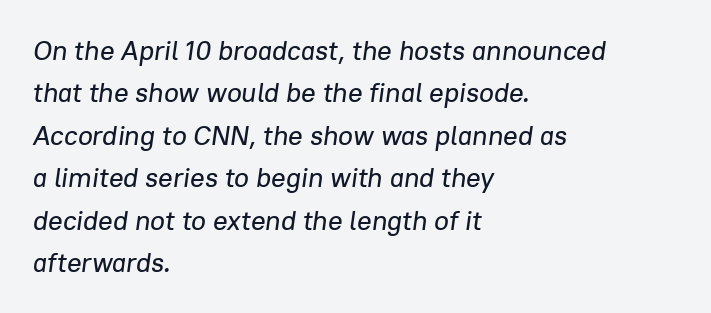
Italic? Definitely — the glyphs are oblique. Baseline-to-baseline distance is the conventional proportion of letter height. Nobody touched the tracking dial on this one. Plain, unruled lines of type. The compositor pushed each line to the left boundary.
